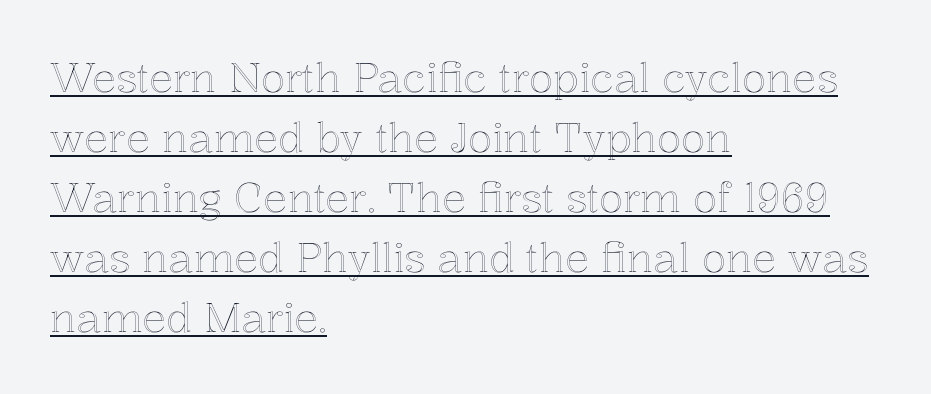
Q: Is the text italic (slanted)? A: No, it is upright.
Q: Is the text underlined? A: Yes.
Q: How is the paragraph aligned? A: Left-aligned.
Q: Is the spacing between letters normal or unusually wide? A: Normal.
Q: Is the spacing between lines tight, normal or loose? A: Normal.
Q: Width (condensed, normal, or wide)? A: Normal.
Q: x-height? A: Medium.
Q: Monospaced? A: No.
